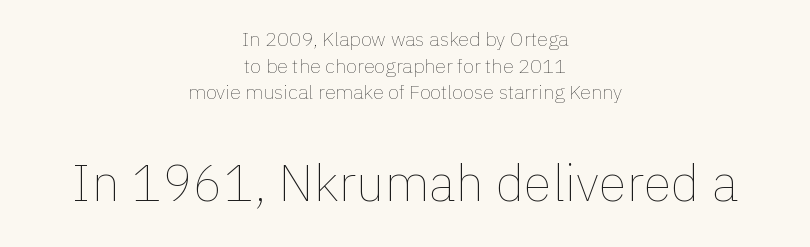
The image shows 51 px thin type, upright; set centered, normal line spacing (1.33x), normal letter spacing, not underlined; the second (bottom) block is 2.55x larger; low stroke contrast and a medium x-height.
